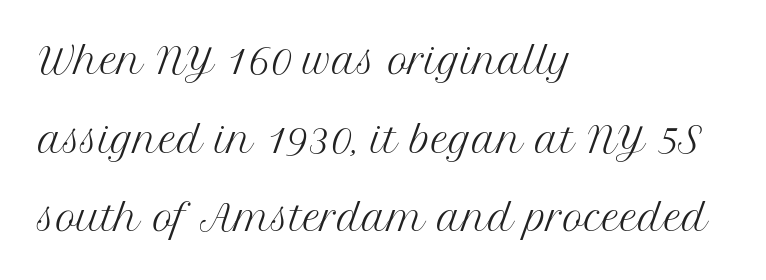
{"bold": "no", "weight": "regular", "width": "normal", "stroke_contrast": "medium", "x_height": "medium", "monospaced": "no", "underline": "no", "align": "left", "line_spacing": "loose", "line_spacing_ratio": 2.25, "letter_spacing": "normal", "letter_spacing_em": 0.0, "glyph_px": 35}
